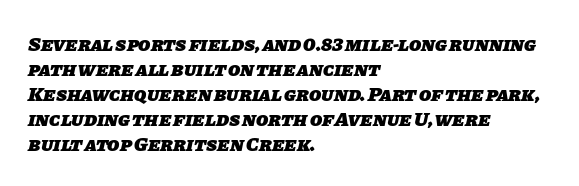
The image shows 20 px bold type; set left-aligned, normal line spacing (1.25x), normal letter spacing, not underlined.
